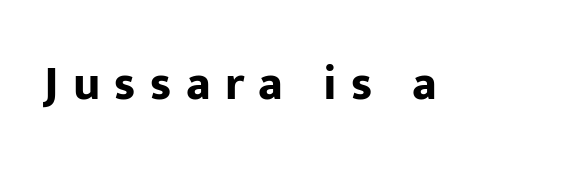
The image shows 48 px bold sans-serif type, upright; set unusually wide letter spacing (+0.3 em), not underlined; low stroke contrast and a medium x-height.
